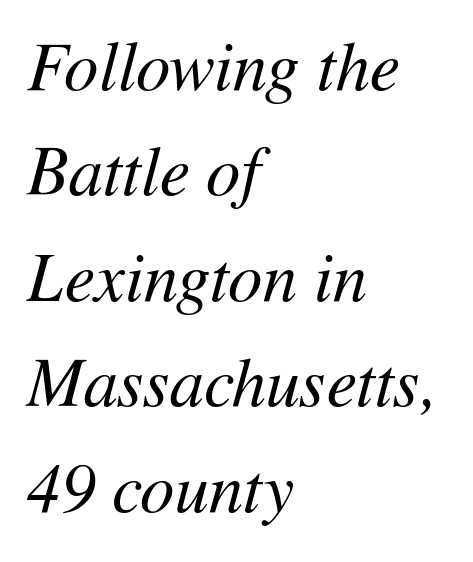
Q: Is the text bold? A: No.
Q: Is the text italic (slanted)? A: Yes, it leans right by about 11 degrees.
Q: Is the text underlined? A: No.
Q: How is the paragraph aligned? A: Left-aligned.
Q: Is the spacing between letters normal or unusually wide? A: Normal.
Q: Is the spacing between lines tight, normal or loose? A: Normal.
Q: Width (condensed, normal, or wide)? A: Normal.
Q: Stroke contrast? A: Medium.
Q: x-height? A: Medium.
Q: Monospaced? A: No.
